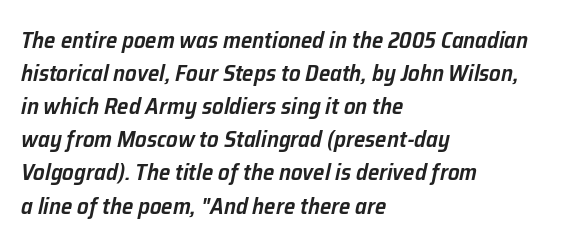
The image shows 23 px text type, italic (leaning right); set left-aligned, normal line spacing (1.44x), normal letter spacing, not underlined.
